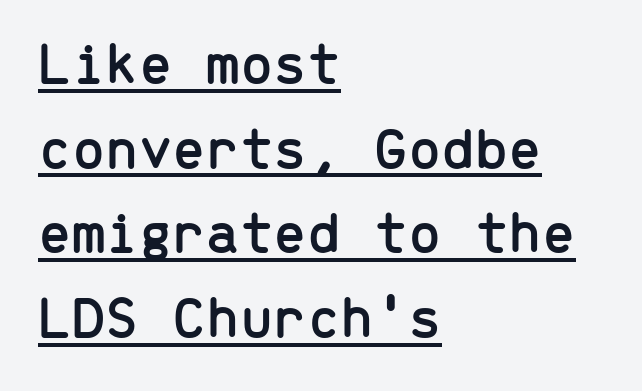
Looks like terminal output: every glyph gets an equal slot. Tracking value appears to be zero — textbook default spacing. Every stem runs plumb, perpendicular to the baseline. Glance below the letters and you will spot a drawn line. A typesetter would label this face a sans.
